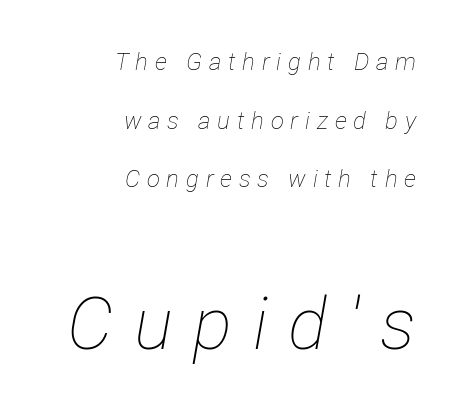
The image shows 73 px thin, condensed type, italic (leaning right); set right-aligned, loose line spacing (2.44x), unusually wide letter spacing (+0.28 em), not underlined; the second (bottom) block is 3.04x larger; low stroke contrast and a medium x-height.
